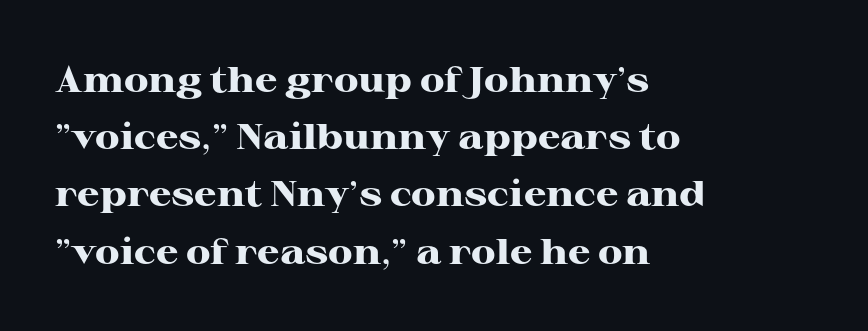
{"serif": "yes", "italic": "no", "bold": "yes", "weight": "heavy", "width": "wide", "stroke_contrast": "high", "x_height": "medium", "monospaced": "no", "underline": "no", "align": "left", "line_spacing": "normal", "line_spacing_ratio": 1.59, "letter_spacing": "normal", "letter_spacing_em": 0.0, "glyph_px": 36}
